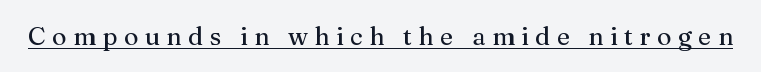
{"italic": "no", "bold": "no", "underline": "yes", "letter_spacing": "wide", "letter_spacing_em": 0.26, "glyph_px": 25}
